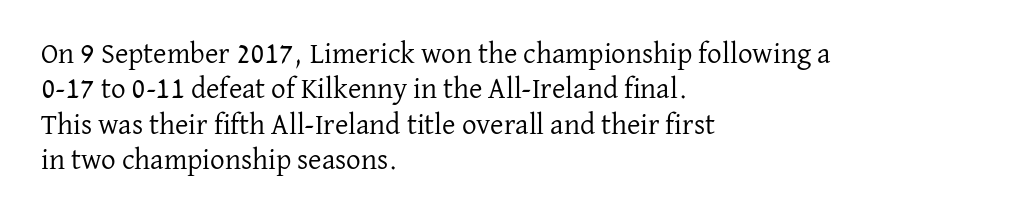
Q: Is the text bold? A: No.
Q: Is the text italic (slanted)? A: No, it is upright.
Q: Is the typeface a serif or a sans-serif typeface? A: Serif.
Q: Is the text underlined? A: No.
Q: How is the paragraph aligned? A: Left-aligned.
Q: Is the spacing between letters normal or unusually wide? A: Normal.
Q: Width (condensed, normal, or wide)? A: Normal.
Q: Stroke contrast? A: Low.
Q: x-height? A: Medium.
Q: Monospaced? A: No.
